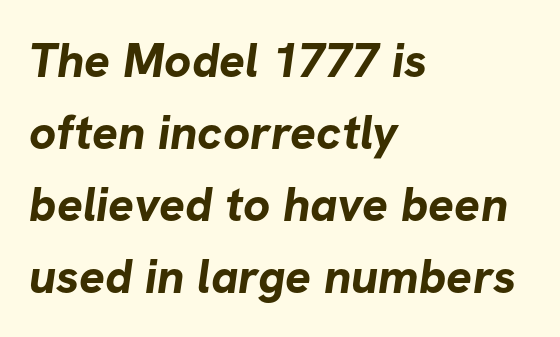
You can tell from the bare stems that sans-serif type was used. Decoration check: the copy has no underline. Its strokes are broad and dark, the hallmark of bold type. Words appear dense and cohesive because spacing is normal.
